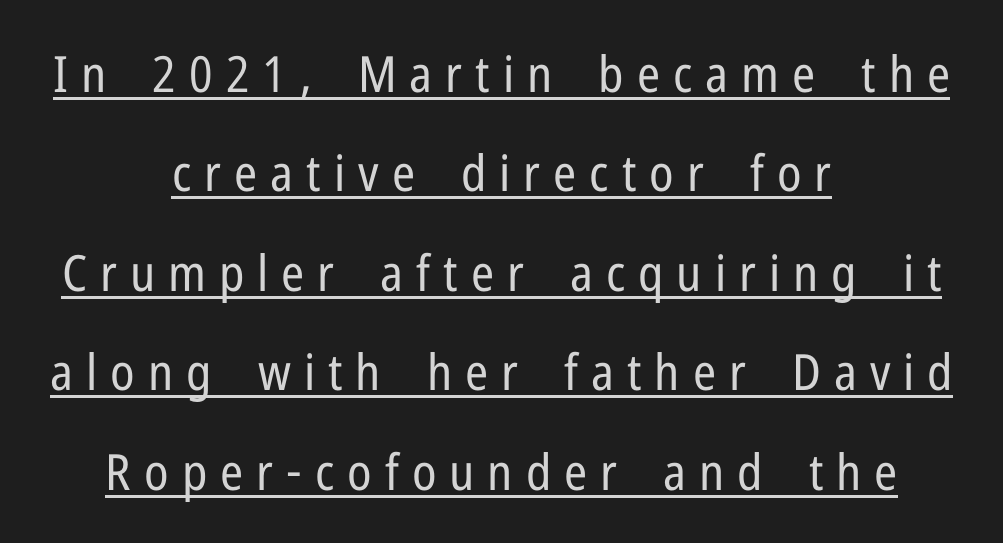
{"serif": "no", "italic": "no", "bold": "no", "weight": "regular", "width": "condensed", "stroke_contrast": "low", "x_height": "medium", "monospaced": "no", "underline": "yes", "align": "center", "line_spacing": "loose", "line_spacing_ratio": 1.99, "letter_spacing": "wide", "letter_spacing_em": 0.26, "glyph_px": 50}
